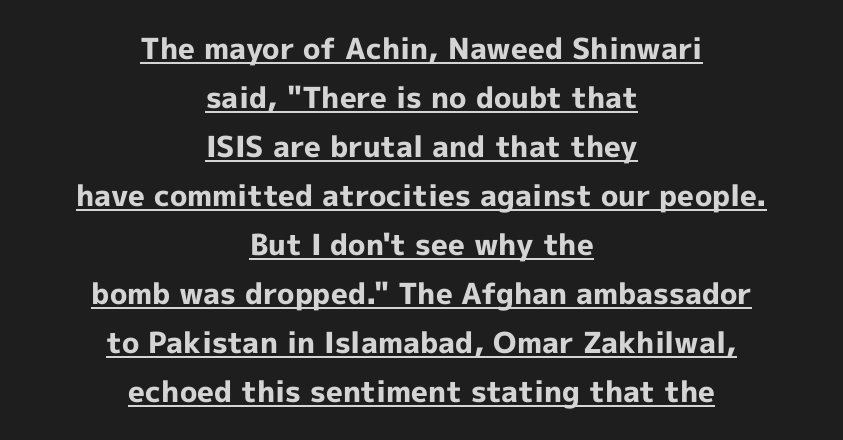
Spacing verdict: proportional, widths tailored to each character. A student would call this center alignment; a typographer would say set centered. There is no visible air inserted between adjacent glyphs. These lines carry a lot of weight — the face is fully bold.
